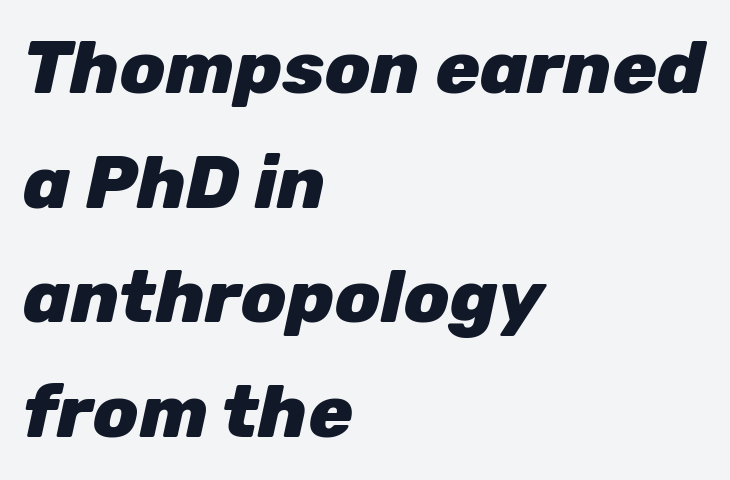
The image shows 74 px heavy type, italic (leaning right); set left-aligned, normal line spacing (1.55x), normal letter spacing, not underlined; low stroke contrast and a medium x-height.
